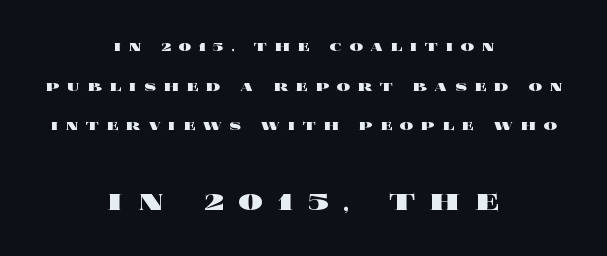
Compared with typical body copy, the letter spacing here is much looser. Character widths vary here, with narrow letters taking less room than wide ones. The second block has been scaled up relative to the first. You can tell it's not italic because the verticals are truly vertical.
